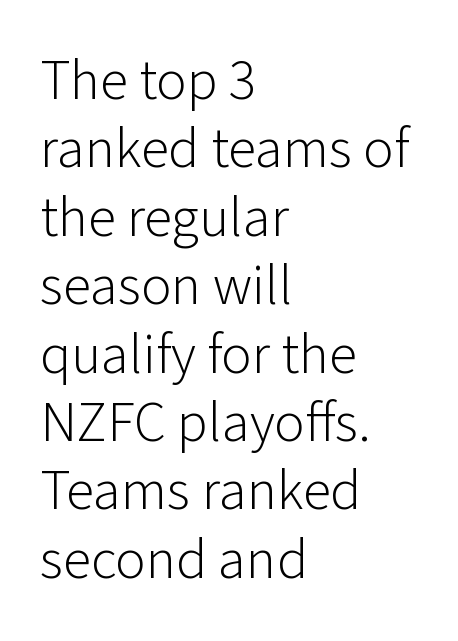
The image shows 57 px light sans-serif type, upright; set left-aligned, line spacing 1.2x, normal letter spacing, not underlined; low stroke contrast and a medium x-height.
